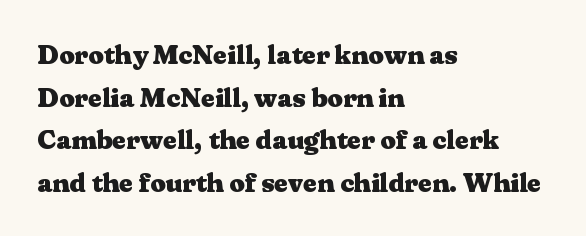
{"italic": "no", "bold": "yes", "underline": "no", "align": "left", "line_spacing": "normal", "line_spacing_ratio": 1.58, "letter_spacing": "normal", "letter_spacing_em": 0.0, "glyph_px": 27}
